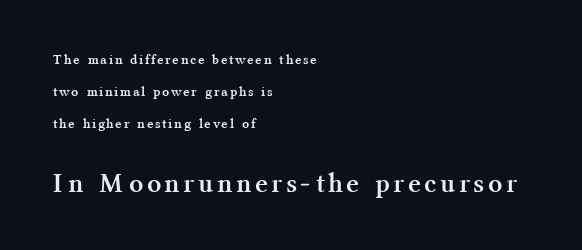
{"serif": "yes", "italic": "no", "bold": "yes", "weight": "semibold", "width": "normal", "stroke_contrast": "medium", "x_height": "medium", "monospaced": "no", "underline": "no", "align": "left", "line_spacing": "loose", "line_spacing_ratio": 2.28, "letter_spacing": "wide", "letter_spacing_em": 0.2, "larger_block": "second", "size_ratio": 2.0, "glyph_px": 28}
